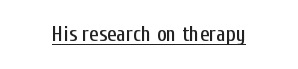
The image shows 21 px text type, upright; set normal letter spacing, underlined.
